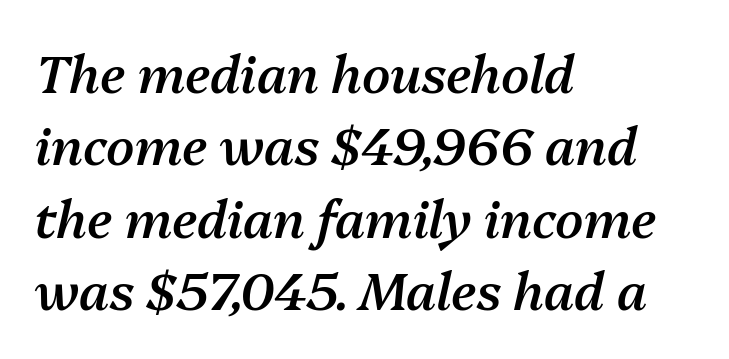
{"italic": "yes", "lean": "right", "slant_degrees": 13, "bold": "semi", "weight": "semibold", "width": "normal", "stroke_contrast": "medium", "x_height": "medium", "monospaced": "no", "underline": "no", "align": "left", "line_spacing": "normal", "line_spacing_ratio": 1.42, "letter_spacing": "normal", "letter_spacing_em": 0.0, "glyph_px": 51}
